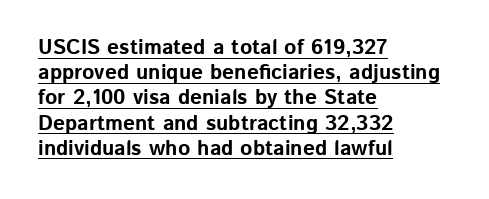
{"italic": "no", "bold": "yes", "underline": "yes", "align": "left", "line_spacing_ratio": 1.2, "letter_spacing": "normal", "letter_spacing_em": 0.0, "glyph_px": 21}
